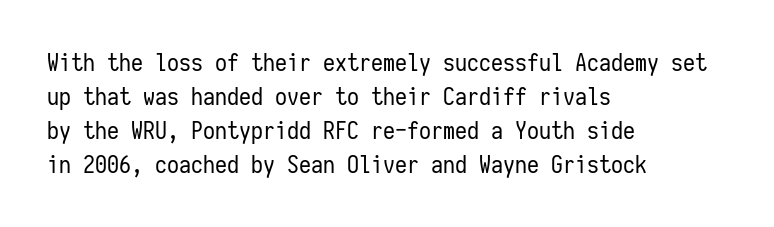
The image shows 24 px text type, upright; set left-aligned, normal line spacing (1.41x), normal letter spacing, not underlined.
